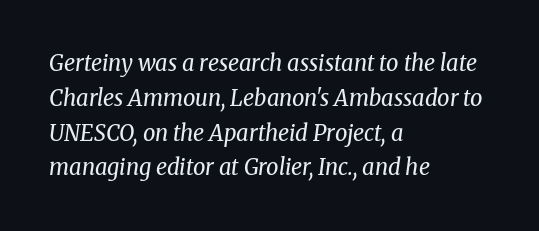
The text carries the slant typical of an italic or oblique font. The compositor pushed each line to the left boundary. The foot of each line stays bare and open. The weight would be labelled regular, book, light, or lighter still. What's the leading like? Ordinary, nothing unusual.
